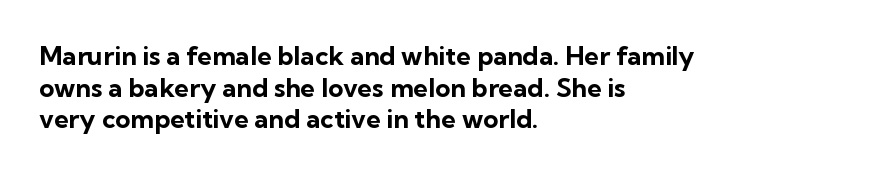
{"italic": "no", "bold": "yes", "underline": "no", "align": "left", "line_spacing_ratio": 1.22, "letter_spacing": "normal", "letter_spacing_em": 0.0, "glyph_px": 26}
